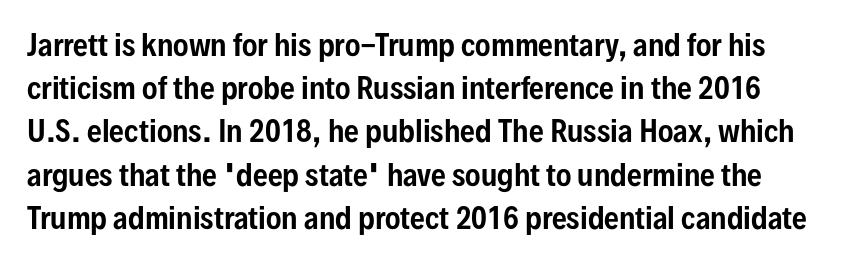
Look at the bottom of the vertical strokes: they stop flat, with no serifs. Think of a printed novel: that variable character pitch is what you see here. The specimen reads as upright at a glance. Vertically, the passage feels balanced, rows spaced as you'd expect. Anything drawn beneath the words? Only blank space. Characters follow at the spacing the type designer built in.
